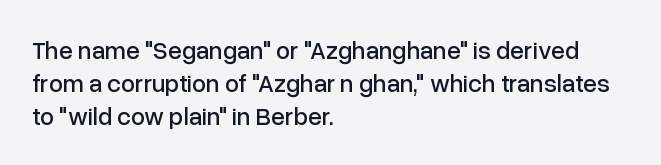
Students, observe: this is what conventionally led text looks like. Look at the tracking — it's just the regular setting, nothing added. The paragraph has a hard left edge and a soft right edge. Check under the words: just untouched page. The lettering holds an erect, upright posture throughout.
